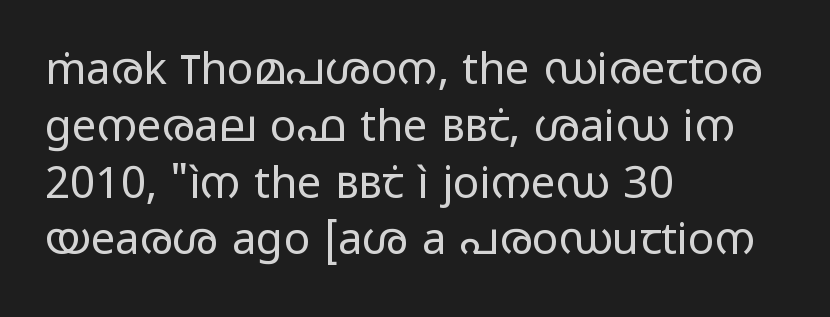
The image shows 44 px regular-weight, wide sans-serif type, upright; set left-aligned, normal line spacing (1.29x), normal letter spacing, not underlined; low stroke contrast and a medium x-height.
